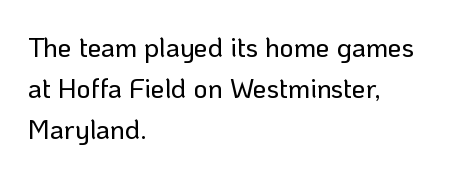
{"italic": "no", "underline": "no", "align": "left", "line_spacing": "normal", "line_spacing_ratio": 1.51, "letter_spacing": "normal", "letter_spacing_em": 0.0, "glyph_px": 27}
